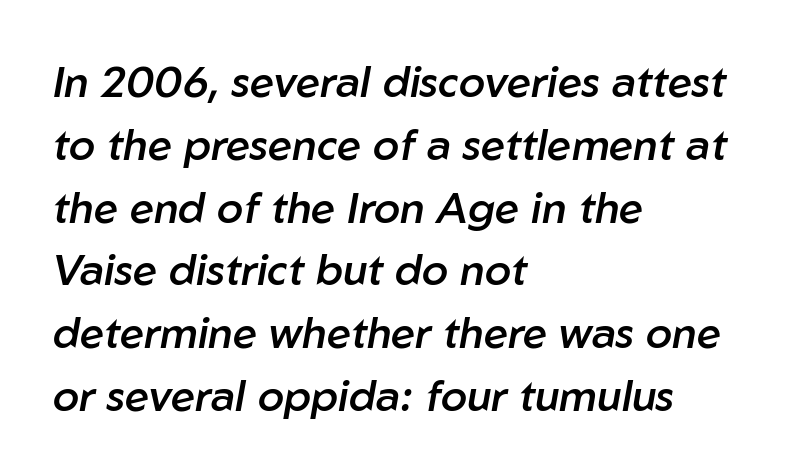
The image shows 43 px semibold type, italic (leaning right); set left-aligned, normal line spacing (1.46x), normal letter spacing, not underlined; low stroke contrast and a medium x-height.
